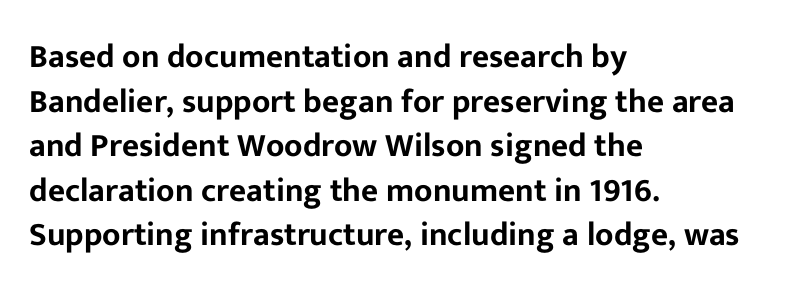
Q: Is the text italic (slanted)? A: No, it is upright.
Q: Is the typeface a serif or a sans-serif typeface? A: Sans-serif.
Q: Is the text underlined? A: No.
Q: How is the paragraph aligned? A: Left-aligned.
Q: Is the spacing between letters normal or unusually wide? A: Normal.
Q: Is the spacing between lines tight, normal or loose? A: Normal.
Q: Width (condensed, normal, or wide)? A: Normal.
Q: Stroke contrast? A: Low.
Q: x-height? A: Medium.
Q: Monospaced? A: No.
